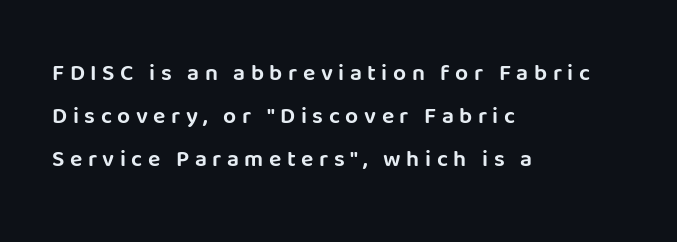
Unmarked baselines from the first word to the last. Reading down the block, your eye returns to a fixed left position each line. This is the regular roman posture of the typeface. In terms of letterspacing, this is a distinctly airy, spread setting.
